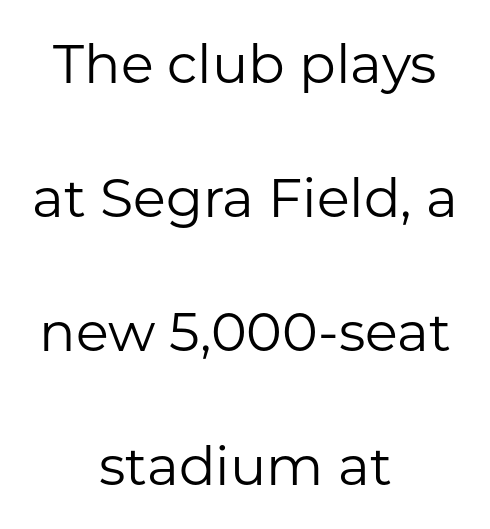
The image shows 54 px regular-weight sans-serif type, upright; set centered, loose line spacing (2.48x), normal letter spacing, not underlined; low stroke contrast and a medium x-height.
